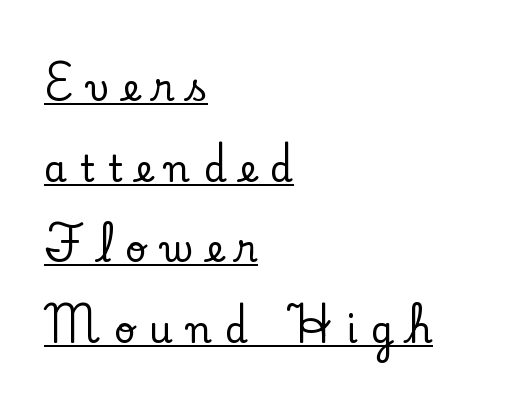
{"serif": "yes", "italic": "no", "width": "normal", "stroke_contrast": "low", "x_height": "small", "monospaced": "no", "underline": "yes", "align": "left", "line_spacing": "loose", "line_spacing_ratio": 2.18, "letter_spacing": "wide", "letter_spacing_em": 0.36, "glyph_px": 37}
